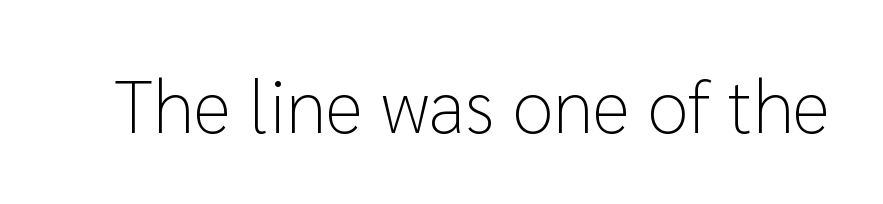
Characters follow at the spacing the type designer built in. Descenders are the only things crossing below the line. The axis of the letterforms is exactly vertical. In terms of letterform style, serifs are entirely absent.
